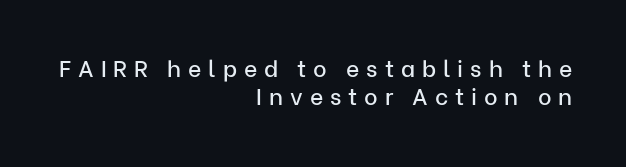
Is there any slant? The stems are plumb. Someone cranked the tracking dial way up on this one. Glance below the letters and you will spot only blank space. The lines in this sample share a right terminus and differ only in where they begin.
